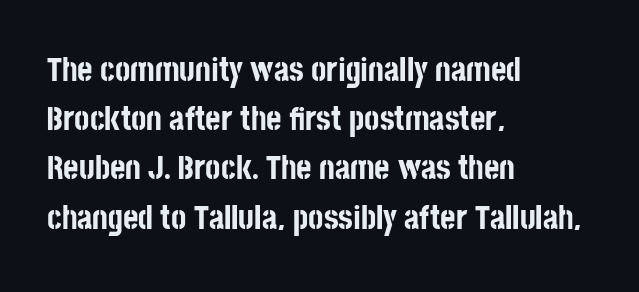
{"serif": "no", "italic": "no", "bold": "yes", "weight": "bold", "width": "condensed", "stroke_contrast": "low", "x_height": "large", "monospaced": "no", "underline": "no", "align": "left", "line_spacing": "normal", "line_spacing_ratio": 1.49, "letter_spacing": "normal", "letter_spacing_em": 0.0, "glyph_px": 33}
